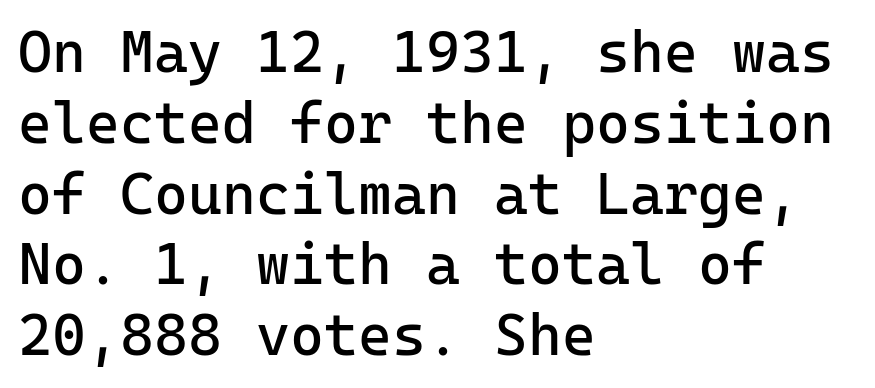
{"serif": "no", "italic": "no", "bold": "no", "weight": "regular", "width": "normal", "stroke_contrast": "low", "x_height": "medium", "monospaced": "yes", "underline": "no", "align": "left", "line_spacing_ratio": 1.22, "letter_spacing": "normal", "letter_spacing_em": 0.0, "glyph_px": 58}
